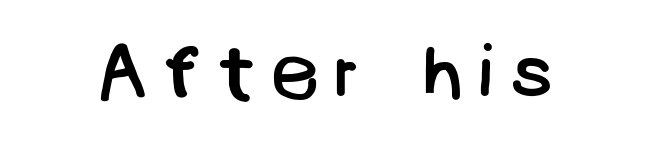
Q: Is the text bold? A: No.
Q: Is the typeface a serif or a sans-serif typeface? A: Sans-serif.
Q: Is the text underlined? A: No.
Q: Width (condensed, normal, or wide)? A: Normal.
Q: Stroke contrast? A: Low.
Q: x-height? A: Large.
